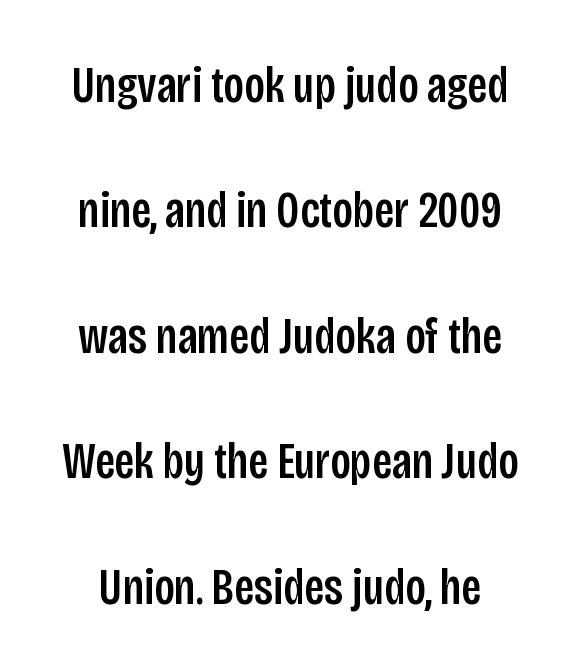
The image shows 51 px condensed sans-serif type, upright; set loose line spacing (2.46x), normal letter spacing, not underlined; low stroke contrast and a large x-height.
